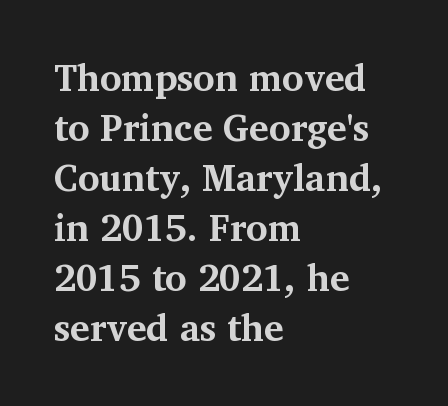
Is this a fixed-width face? No — the glyphs have proportional, varying widths. Does the copy run flush right? No — it runs flush left. Typesetter's note: full bold, strokes at maximum text heaviness. The space between consecutive lines is moderate. Glance below the letters and you will spot only blank space.
